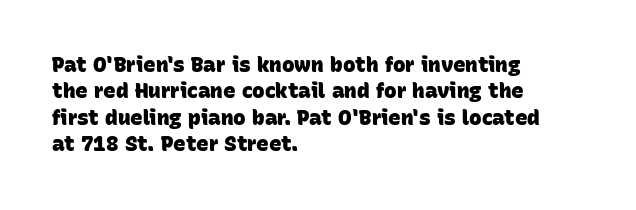
The image shows 21 px bold type; set left-aligned, normal line spacing (1.26x), normal letter spacing, not underlined.
